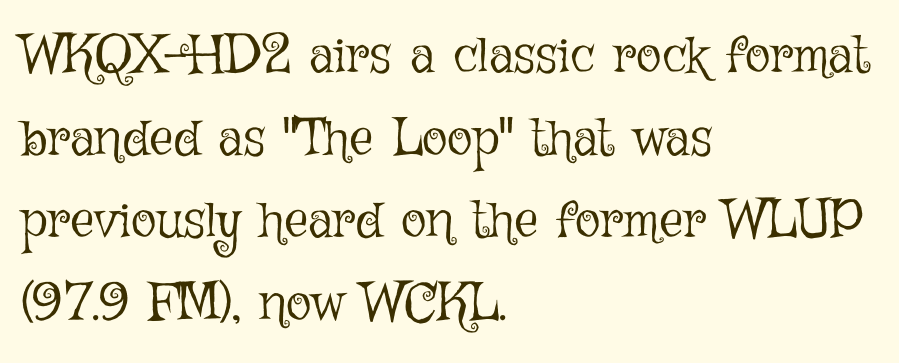
The image shows 53 px light type, upright; set left-aligned, normal line spacing (1.56x), normal letter spacing, not underlined; low stroke contrast and a medium x-height.
